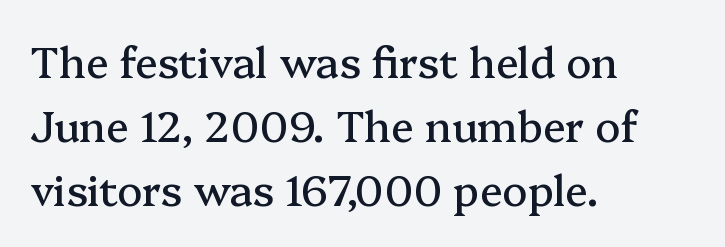
The image shows 42 px serif type, upright; set left-aligned, normal line spacing (1.52x), normal letter spacing, not underlined; medium stroke contrast and a medium x-height.
